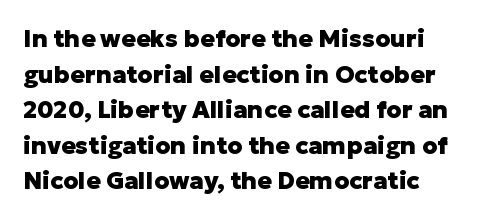
{"italic": "no", "bold": "yes", "underline": "no", "line_spacing": "normal", "line_spacing_ratio": 1.48, "letter_spacing": "normal", "letter_spacing_em": 0.0, "glyph_px": 24}
